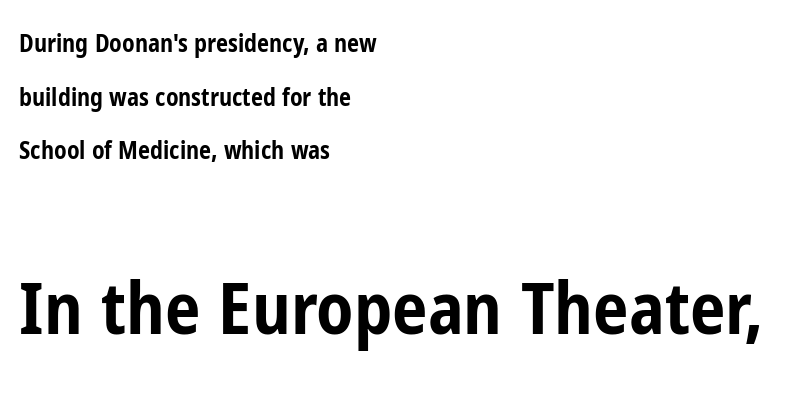
Reading down the column, the eye jumps a long way to each next line. As a designer I'd log this as weight 700, bold. Left-aligned paragraph, ragged on the right. You can tell from the bare stems that sans-serif type was used.
